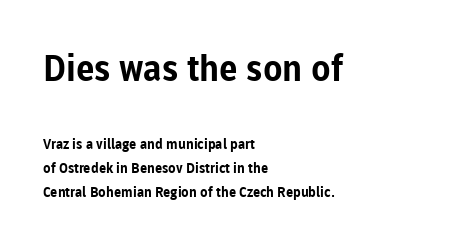
The image shows 36 px bold sans-serif type, upright; set left-aligned, line spacing 1.72x, normal letter spacing, not underlined; the first (top) block is 2.57x larger; low stroke contrast and a medium x-height.
